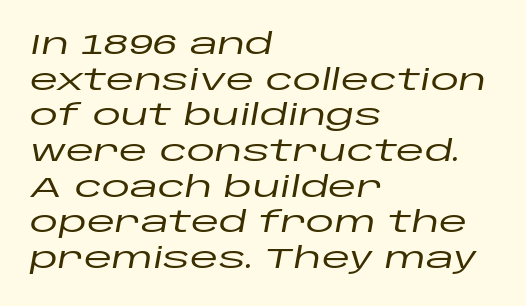
A classic flush-left, rag-right setting is used for this passage. A typesetter would call this proportional, since set widths differ per character. The face used here has a pronounced slope to its letters. Inter-character spacing is left at the font's built-in metrics. Has an underline been added? It has not.
